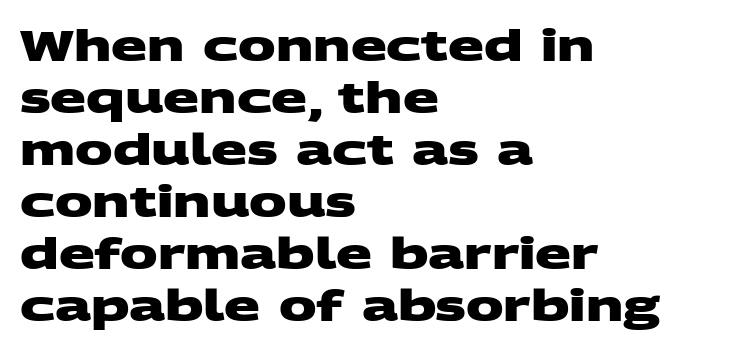
Q: Is the text bold? A: Yes.
Q: Is the typeface a serif or a sans-serif typeface? A: Sans-serif.
Q: Is the text underlined? A: No.
Q: How is the paragraph aligned? A: Left-aligned.
Q: Is the spacing between letters normal or unusually wide? A: Normal.
Q: Width (condensed, normal, or wide)? A: Wide.
Q: Stroke contrast? A: Medium.
Q: x-height? A: Large.
Q: Monospaced? A: No.
